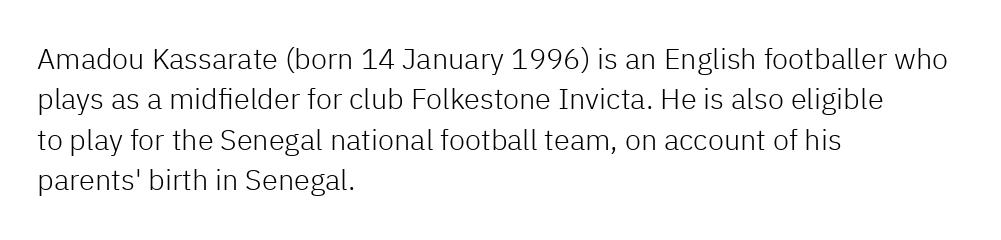
The font is comparable to plain body text, perhaps lighter. Tracking here is standard; glyphs follow each other at the usual distance. Nobody drew a line under any word here. Does the lettering tilt? It doesn't — this is upright. Notice how descenders clear the ascenders below comfortably — that's standard leading. Note the varied advance widths — an 'i' is clearly narrower than an 'm'.
